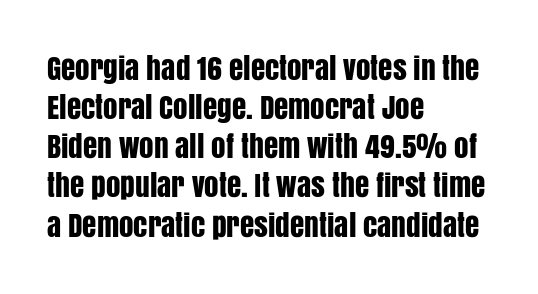
The rendering shows plain stroke endings on the letterforms — a sans-serif design. Default kerning and tracking; the words read as compact shapes. Leading matches the norm, producing a regular column. Each letter keeps its own natural width here, so spacing adapts to shape. The strip under each line holds only bare page.
